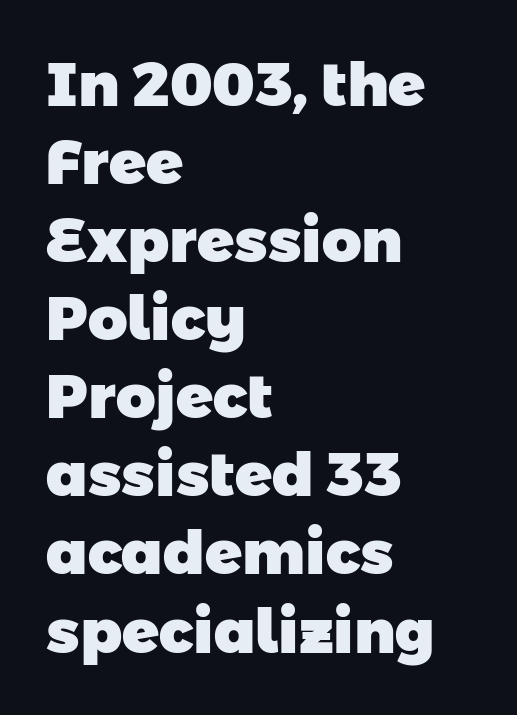
Q: Is the text bold? A: Yes.
Q: Is the typeface a serif or a sans-serif typeface? A: Sans-serif.
Q: Is the text underlined? A: No.
Q: How is the paragraph aligned? A: Left-aligned.
Q: Is the spacing between letters normal or unusually wide? A: Normal.
Q: Is the spacing between lines tight, normal or loose? A: Normal.
Q: Width (condensed, normal, or wide)? A: Normal.
Q: Stroke contrast? A: Low.
Q: x-height? A: Medium.
Q: Monospaced? A: No.
